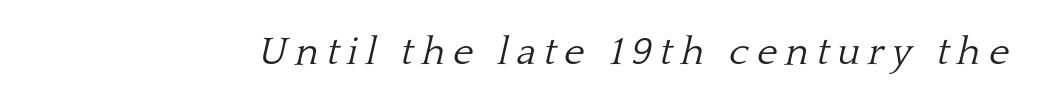
The image shows 39 px light serif type, italic (leaning right); set unusually wide letter spacing (+0.2 em), not underlined; low stroke contrast and a medium x-height.
